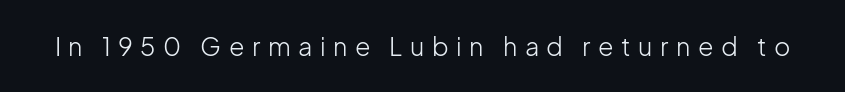
Q: Is the text bold? A: No.
Q: Is the text italic (slanted)? A: No, it is upright.
Q: Is the text underlined? A: No.
Q: Is the spacing between letters normal or unusually wide? A: Unusually wide.
